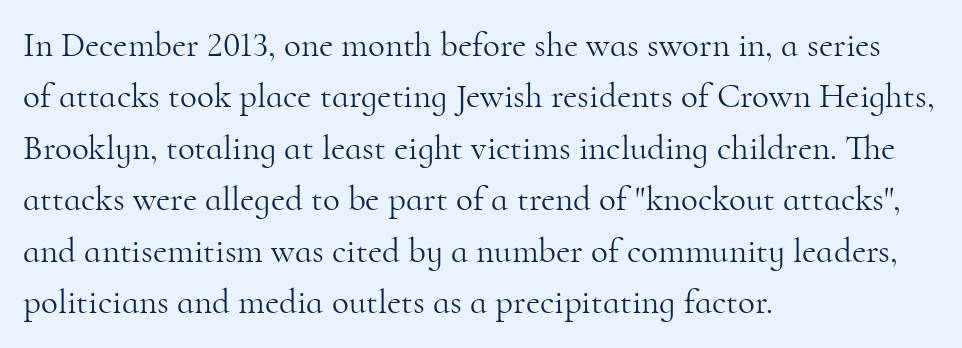
The image shows 35 px light serif type, upright; set left-aligned, normal line spacing (1.47x), normal letter spacing, not underlined; high stroke contrast and a small x-height.
